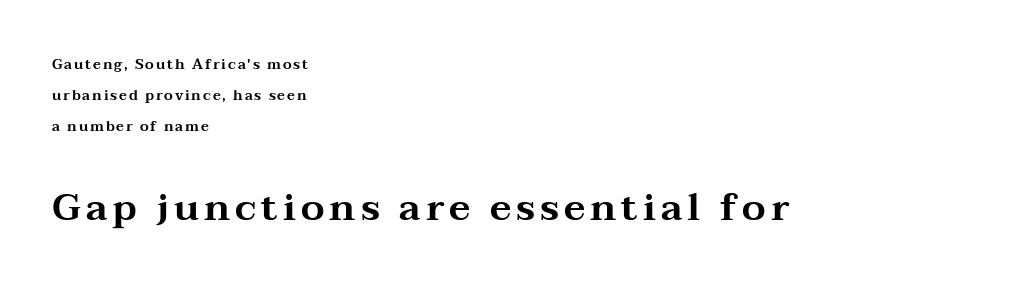
The image shows 38 px wide serif type, upright; set left-aligned, loose line spacing (2.21x), not underlined; the second (bottom) block is 2.71x larger; medium stroke contrast and a medium x-height.
